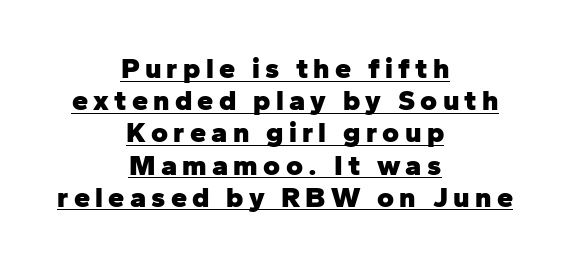
The image shows 29 px heavy sans-serif type, upright; set centered, tight line spacing (1.11x), underlined; low stroke contrast and a medium x-height.
